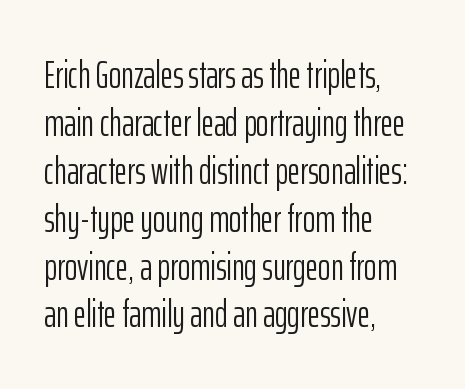
{"serif": "no", "italic": "no", "bold": "no", "weight": "light", "width": "condensed", "stroke_contrast": "low", "x_height": "medium", "monospaced": "no", "underline": "no", "align": "left", "line_spacing": "normal", "line_spacing_ratio": 1.26, "letter_spacing": "normal", "letter_spacing_em": 0.0, "glyph_px": 38}
